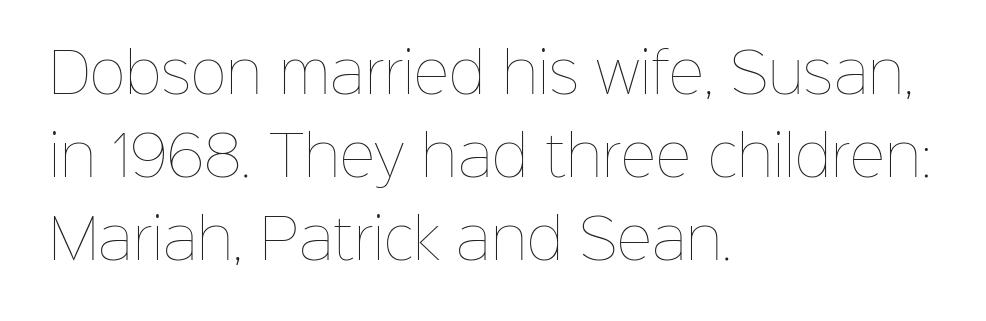
Q: Is the text bold? A: No.
Q: Is the text italic (slanted)? A: No, it is upright.
Q: Is the text underlined? A: No.
Q: How is the paragraph aligned? A: Left-aligned.
Q: Is the spacing between letters normal or unusually wide? A: Normal.
Q: Is the spacing between lines tight, normal or loose? A: Normal.
Q: Width (condensed, normal, or wide)? A: Normal.
Q: Stroke contrast? A: Low.
Q: x-height? A: Medium.
Q: Monospaced? A: No.
